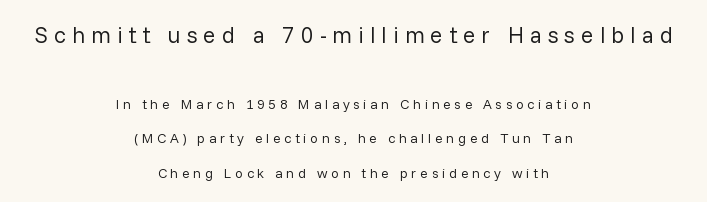
{"italic": "no", "bold": "no", "underline": "no", "align": "center", "line_spacing": "loose", "line_spacing_ratio": 2.46, "letter_spacing": "wide", "letter_spacing_em": 0.26, "larger_block": "first", "size_ratio": 1.64, "glyph_px": 23}
